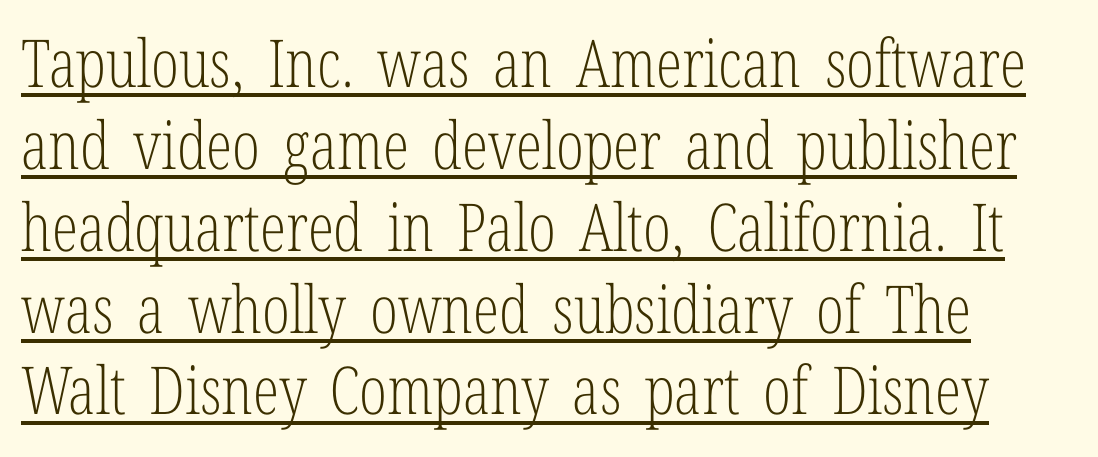
This is serif lettering, the kind often seen in printed books. Is this a fixed-width face? No — the glyphs have proportional, varying widths. Notice how a bar underscores the lettering throughout. On a weight scale, this lands at 450 or below. Is the letter spacing exaggerated? No — it looks like the ordinary default.
